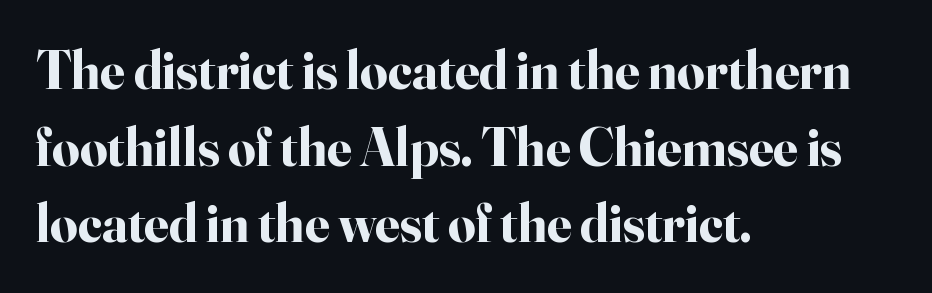
Q: Is the text bold? A: Yes.
Q: Is the text italic (slanted)? A: No, it is upright.
Q: Is the typeface a serif or a sans-serif typeface? A: Serif.
Q: Is the text underlined? A: No.
Q: How is the paragraph aligned? A: Left-aligned.
Q: Is the spacing between letters normal or unusually wide? A: Normal.
Q: Is the spacing between lines tight, normal or loose? A: Normal.
Q: Width (condensed, normal, or wide)? A: Normal.
Q: Stroke contrast? A: High.
Q: x-height? A: Small.
Q: Monospaced? A: No.
